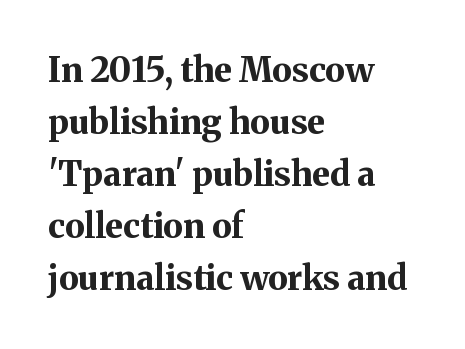
Q: Is the text bold? A: Yes.
Q: Is the text italic (slanted)? A: No, it is upright.
Q: Is the typeface a serif or a sans-serif typeface? A: Serif.
Q: Is the text underlined? A: No.
Q: How is the paragraph aligned? A: Left-aligned.
Q: Is the spacing between letters normal or unusually wide? A: Normal.
Q: Is the spacing between lines tight, normal or loose? A: Normal.
Q: Width (condensed, normal, or wide)? A: Normal.
Q: Stroke contrast? A: Medium.
Q: x-height? A: Medium.
Q: Monospaced? A: No.
